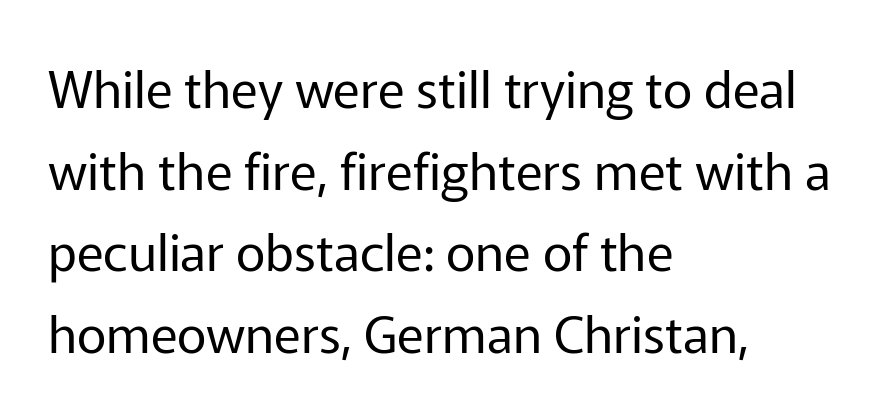
The image shows 51 px regular-weight sans-serif type, upright; set left-aligned, normal line spacing (1.6x), normal letter spacing, not underlined; low stroke contrast and a medium x-height.
